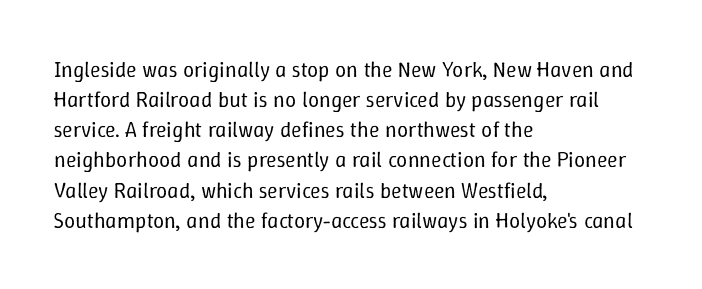
{"italic": "no", "bold": "no", "underline": "no", "align": "left", "line_spacing": "normal", "line_spacing_ratio": 1.37, "letter_spacing": "normal", "letter_spacing_em": 0.0, "glyph_px": 22}
